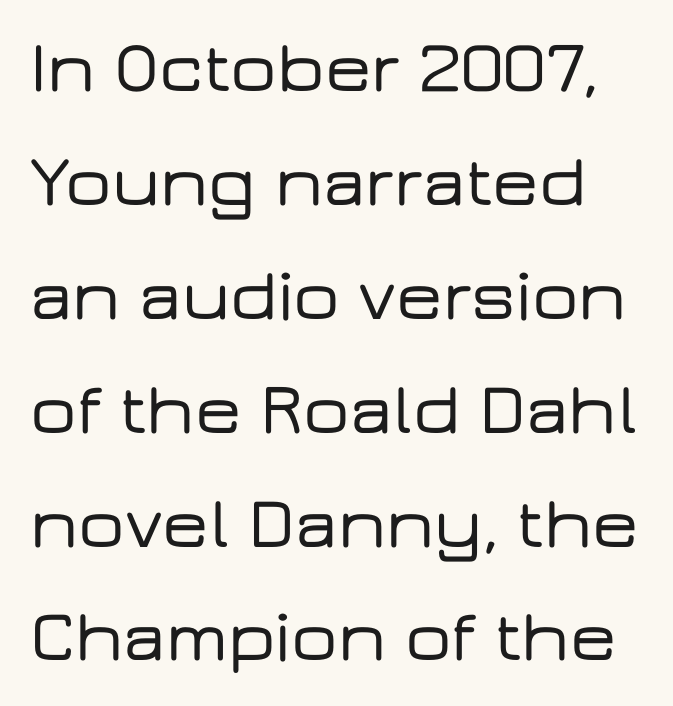
{"serif": "no", "italic": "no", "width": "wide", "stroke_contrast": "low", "x_height": "medium", "monospaced": "no", "underline": "no", "line_spacing": "normal", "line_spacing_ratio": 1.56, "letter_spacing": "normal", "letter_spacing_em": 0.0, "glyph_px": 73}
